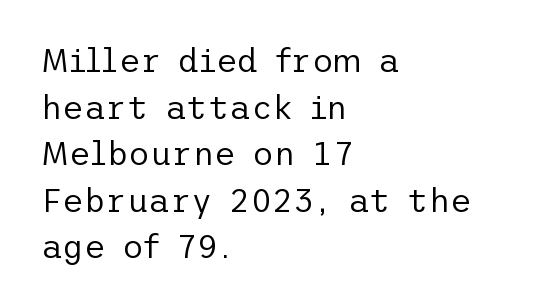
Whoever set this chose a conventional vertical rhythm. No extra tracking has been applied to these lines. Examine the stroke ends and you'll find no serifs. Vertical strokes here are truly vertical. Compared with a typical body face, this is equally light or lighter still.
